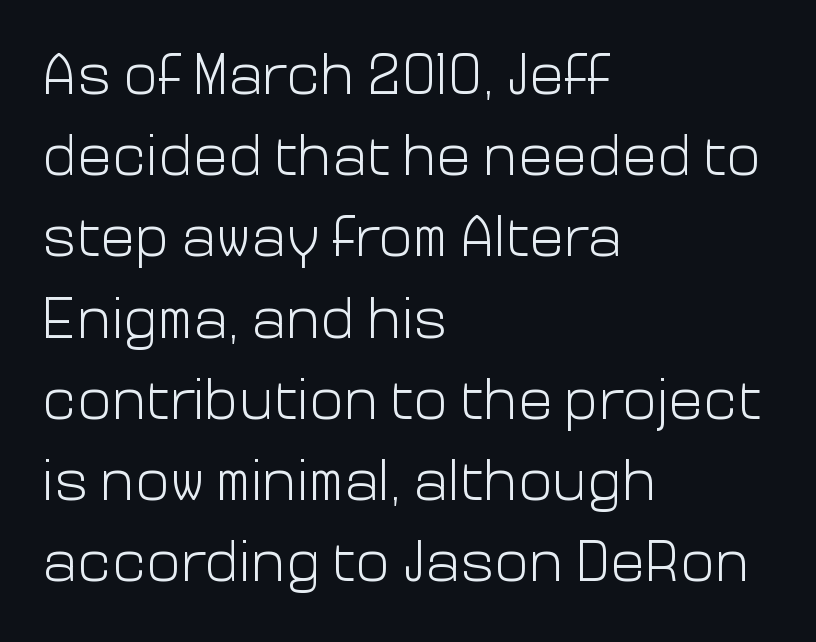
The ragged edge is on the right, which tells us the setting is flush left. Think of a printed novel: that variable character pitch is what you see here. The typeface has the unassuming heft of standard copy or less. These lines sit exactly where default settings would place them. The rendering shows plain stroke endings on the letterforms — a sans-serif design.
